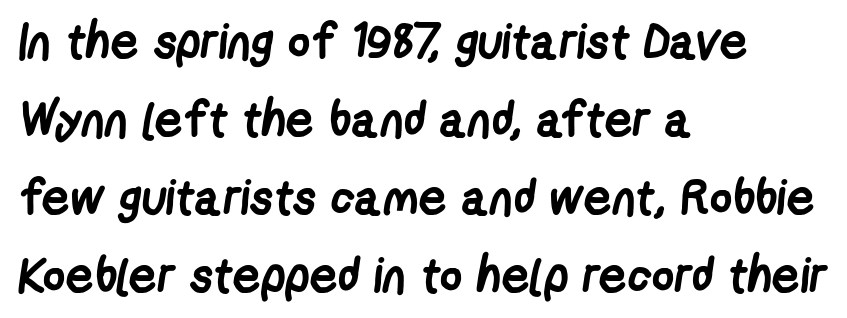
You could not count columns in this text — the font is proportionally spaced. Between one letter and the next there's only the usual sliver of space. How would I describe the line gaps? Plain and ordinary. The face used here is a sans, in the tradition of grotesques and geometrics.
